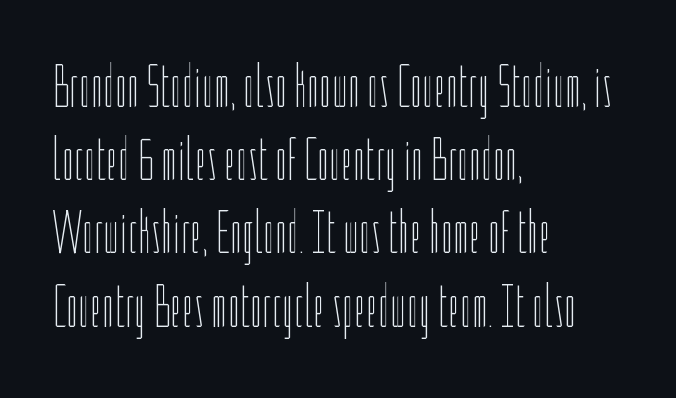
A typesetter would call this proportional, since set widths differ per character. Letters rest on an invisible, unmarked baseline. It's the straight-up-and-down kind of type. Glyph-to-glyph distance matches everyday printed text. Left-aligned paragraph, ragged on the right. No letter is thick-stroked: the sample isn't bold.
